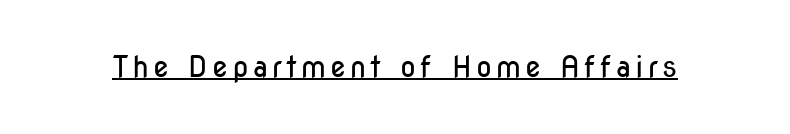
Q: Is the text bold? A: No.
Q: Is the text italic (slanted)? A: No, it is upright.
Q: Is the typeface a serif or a sans-serif typeface? A: Sans-serif.
Q: Is the text underlined? A: Yes.
Q: Width (condensed, normal, or wide)? A: Condensed.
Q: Stroke contrast? A: Low.
Q: x-height? A: Medium.
Q: Monospaced? A: No.
